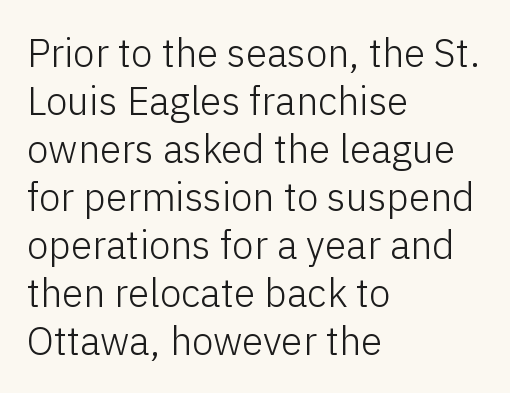
Q: Is the text bold? A: No.
Q: Is the text italic (slanted)? A: No, it is upright.
Q: Is the typeface a serif or a sans-serif typeface? A: Sans-serif.
Q: Is the text underlined? A: No.
Q: How is the paragraph aligned? A: Left-aligned.
Q: Is the spacing between letters normal or unusually wide? A: Normal.
Q: Width (condensed, normal, or wide)? A: Normal.
Q: Stroke contrast? A: Low.
Q: x-height? A: Medium.
Q: Monospaced? A: No.
